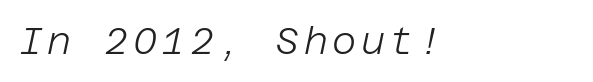
Q: Is the text bold? A: No.
Q: Is the text italic (slanted)? A: Yes, it leans right by about 12 degrees.
Q: Is the text underlined? A: No.
Q: Width (condensed, normal, or wide)? A: Normal.
Q: Stroke contrast? A: Low.
Q: x-height? A: Large.
